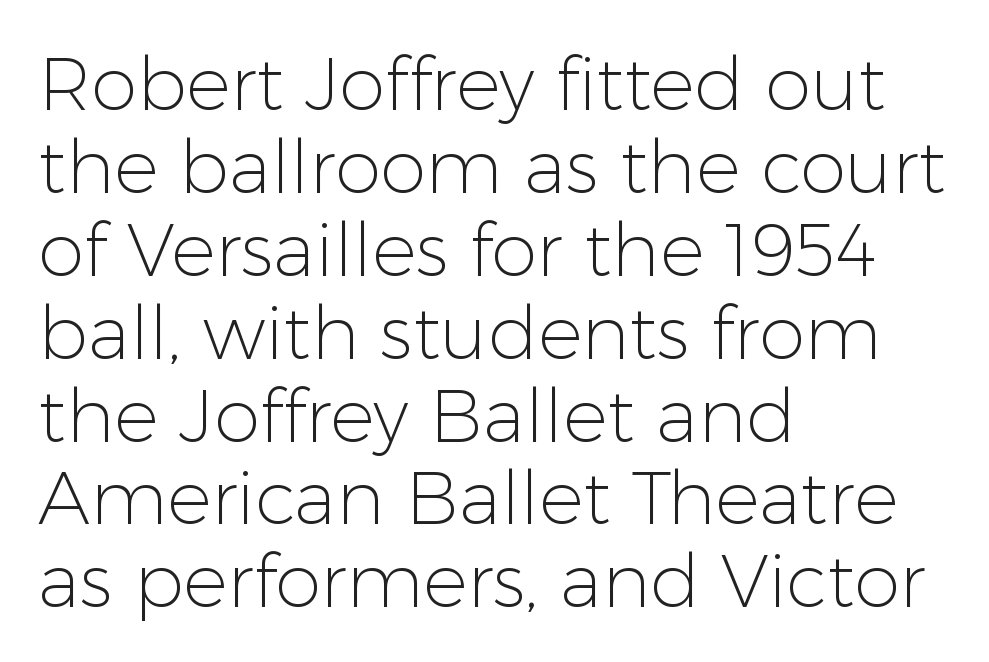
Q: Is the text bold? A: No.
Q: Is the text italic (slanted)? A: No, it is upright.
Q: Is the typeface a serif or a sans-serif typeface? A: Sans-serif.
Q: Is the text underlined? A: No.
Q: How is the paragraph aligned? A: Left-aligned.
Q: Is the spacing between letters normal or unusually wide? A: Normal.
Q: Is the spacing between lines tight, normal or loose? A: Tight.
Q: Width (condensed, normal, or wide)? A: Normal.
Q: Stroke contrast? A: Low.
Q: x-height? A: Medium.
Q: Monospaced? A: No.
